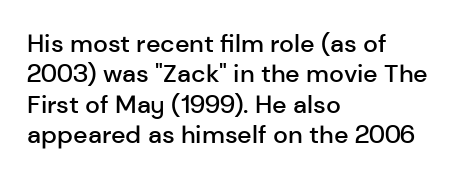
{"italic": "no", "bold": "semi", "underline": "no", "align": "left", "line_spacing_ratio": 1.22, "letter_spacing": "normal", "letter_spacing_em": 0.0, "glyph_px": 25}
